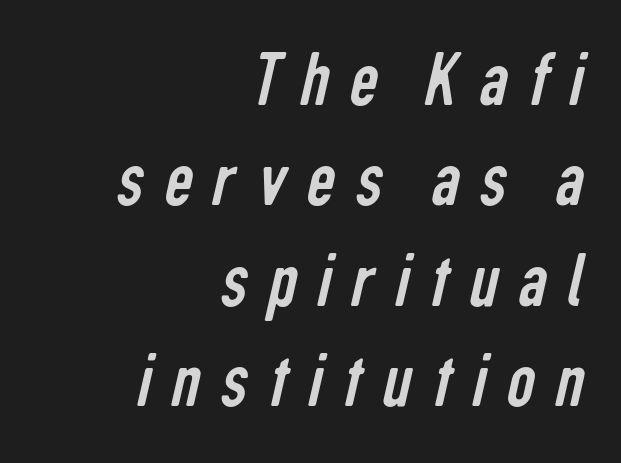
Here the designer chose a conventional face with non-uniform glyph widths. This reads as an unemphasized weight, regular at the heaviest. Unlike a traditional serif, this face leaves its strokes unadorned. Words float on clear page, feet unadorned.
